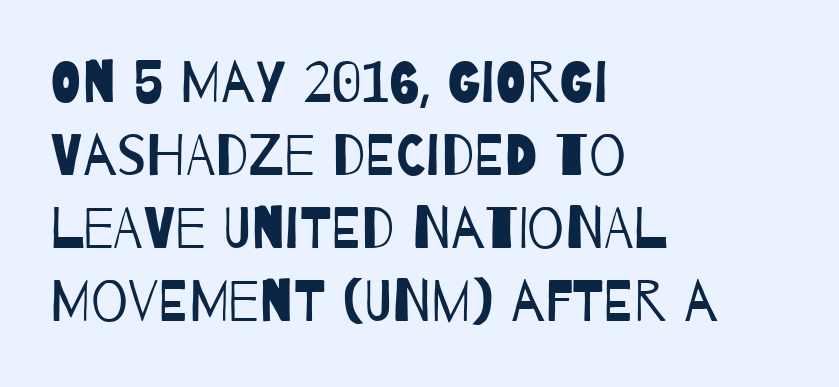
{"serif": "no", "bold": "no", "weight": "regular", "width": "condensed", "stroke_contrast": "low", "x_height": "large", "monospaced": "no", "underline": "no", "align": "left", "line_spacing": "normal", "line_spacing_ratio": 1.26, "letter_spacing": "normal", "letter_spacing_em": 0.0, "glyph_px": 58}
